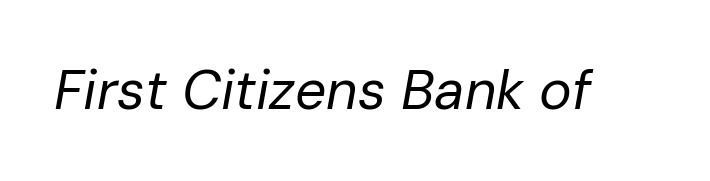
The image shows 55 px regular-weight type, italic (leaning right); set normal letter spacing, not underlined; low stroke contrast and a medium x-height.
